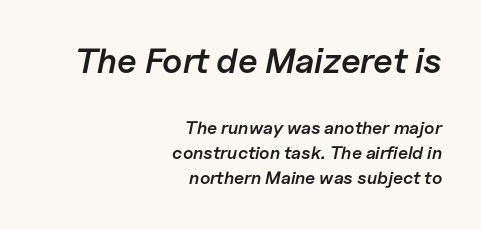
Q: Is the text bold? A: Semi-bold.
Q: Is the text italic (slanted)? A: Yes, it leans right by about 11 degrees.
Q: Is the text underlined? A: No.
Q: How is the paragraph aligned? A: Right-aligned.
Q: Is the spacing between letters normal or unusually wide? A: Normal.
Q: Is the spacing between lines tight, normal or loose? A: Normal.
Q: Which block of text is set in a larger size, the first (top) or the second (bottom)? A: The first (top) one.
Q: Width (condensed, normal, or wide)? A: Normal.
Q: Stroke contrast? A: Low.
Q: x-height? A: Medium.
Q: Monospaced? A: No.
